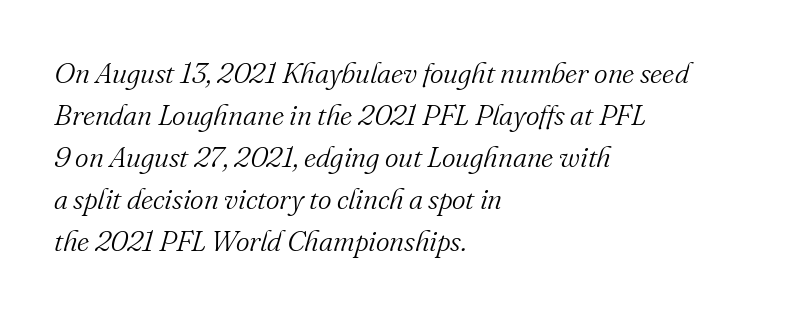
Q: Is the text bold? A: No.
Q: Is the text italic (slanted)? A: Yes, it leans right by about 16 degrees.
Q: Is the typeface a serif or a sans-serif typeface? A: Serif.
Q: Is the text underlined? A: No.
Q: How is the paragraph aligned? A: Left-aligned.
Q: Is the spacing between letters normal or unusually wide? A: Normal.
Q: Is the spacing between lines tight, normal or loose? A: Normal.
Q: Width (condensed, normal, or wide)? A: Normal.
Q: Stroke contrast? A: Medium.
Q: x-height? A: Small.
Q: Monospaced? A: No.
